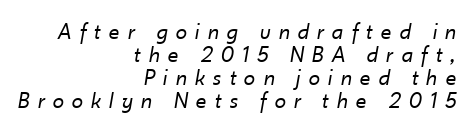
Does the leading feel generous? Not at all — it's pinched. The gaps between neighbouring characters are conspicuously large. Line ends are locked; line starts wander. Bold? No — there's no thickening of the strokes.
